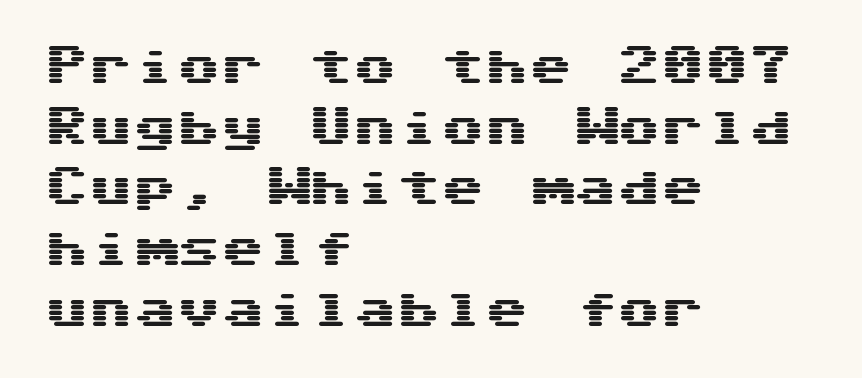
Typographically, this falls in the sans-serif category. Leading: standard. Nobody touched the tracking dial on this one. In CSS terms this would be text-align: left.
